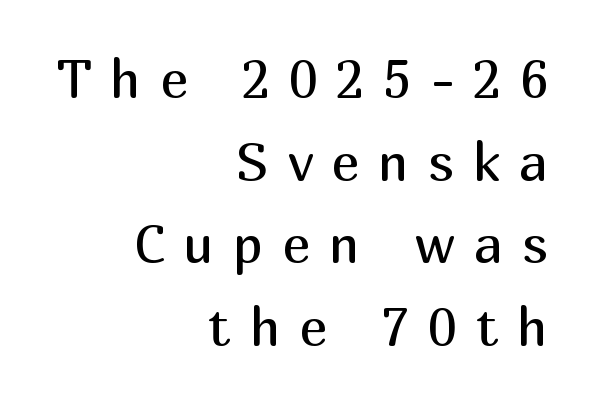
Q: Is the text bold? A: No.
Q: Is the text italic (slanted)? A: No, it is upright.
Q: Is the typeface a serif or a sans-serif typeface? A: Sans-serif.
Q: Is the text underlined? A: No.
Q: How is the paragraph aligned? A: Right-aligned.
Q: Is the spacing between letters normal or unusually wide? A: Unusually wide.
Q: Is the spacing between lines tight, normal or loose? A: Normal.
Q: Width (condensed, normal, or wide)? A: Normal.
Q: Stroke contrast? A: Medium.
Q: x-height? A: Medium.
Q: Monospaced? A: No.
